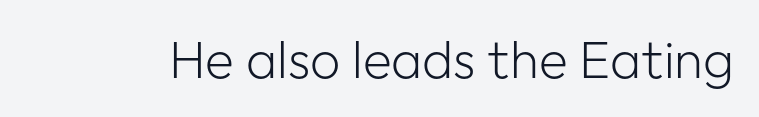
Q: Is the text bold? A: No.
Q: Is the text italic (slanted)? A: No, it is upright.
Q: Is the typeface a serif or a sans-serif typeface? A: Sans-serif.
Q: Is the text underlined? A: No.
Q: Is the spacing between letters normal or unusually wide? A: Normal.
Q: Width (condensed, normal, or wide)? A: Normal.
Q: Stroke contrast? A: Low.
Q: x-height? A: Medium.
Q: Monospaced? A: No.
